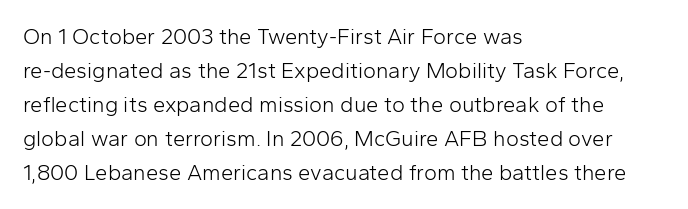
Q: Is the text bold? A: No.
Q: Is the text italic (slanted)? A: No, it is upright.
Q: Is the text underlined? A: No.
Q: How is the paragraph aligned? A: Left-aligned.
Q: Is the spacing between letters normal or unusually wide? A: Normal.
Q: Is the spacing between lines tight, normal or loose? A: Normal.
